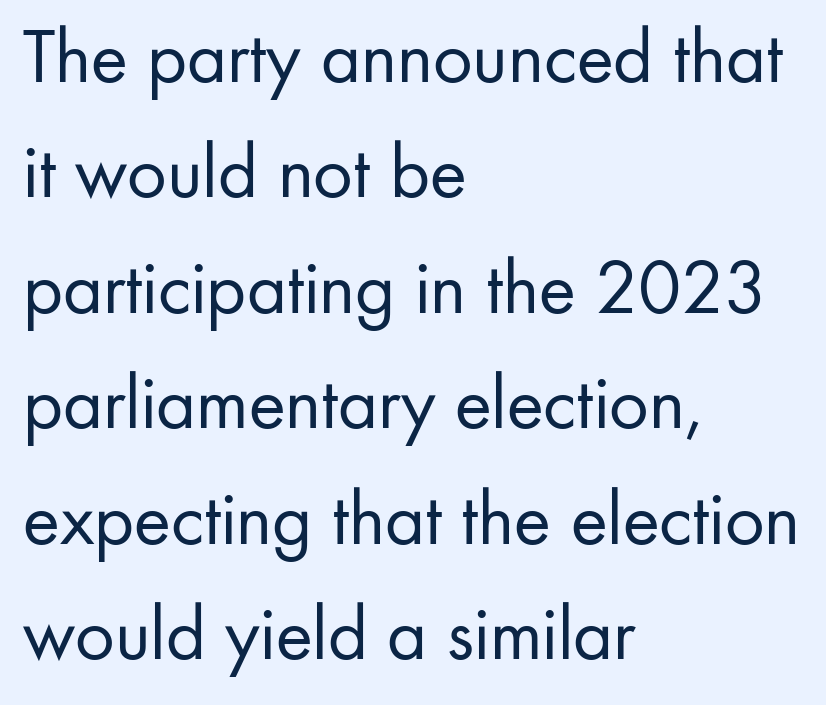
{"serif": "no", "italic": "no", "bold": "no", "weight": "regular", "width": "normal", "stroke_contrast": "low", "x_height": "small", "monospaced": "no", "underline": "no", "align": "left", "line_spacing": "normal", "line_spacing_ratio": 1.48, "letter_spacing": "normal", "letter_spacing_em": 0.0, "glyph_px": 78}
